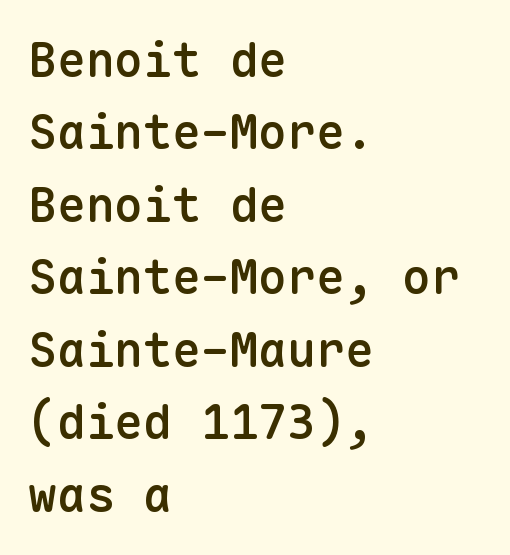
Q: Is the text bold? A: Semi-bold.
Q: Is the text italic (slanted)? A: No, it is upright.
Q: Is the typeface a serif or a sans-serif typeface? A: Sans-serif.
Q: Is the text underlined? A: No.
Q: How is the paragraph aligned? A: Left-aligned.
Q: Is the spacing between letters normal or unusually wide? A: Normal.
Q: Is the spacing between lines tight, normal or loose? A: Normal.
Q: Width (condensed, normal, or wide)? A: Normal.
Q: Stroke contrast? A: Low.
Q: x-height? A: Medium.
Q: Monospaced? A: Yes.
